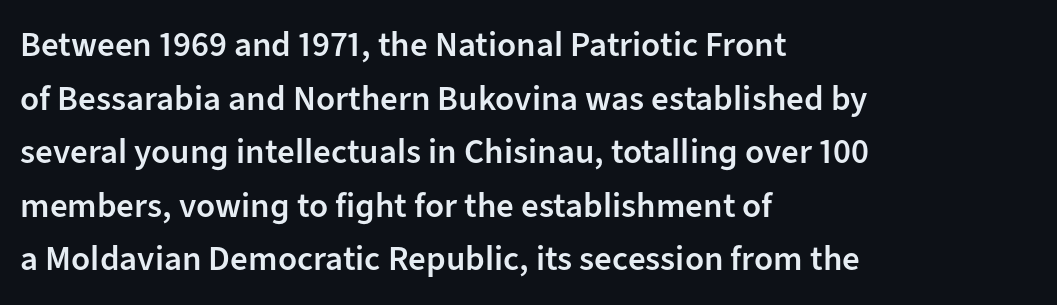
{"serif": "no", "italic": "no", "bold": "semi", "weight": "semibold", "width": "normal", "stroke_contrast": "low", "x_height": "medium", "monospaced": "no", "underline": "no", "align": "left", "line_spacing": "normal", "line_spacing_ratio": 1.53, "letter_spacing": "normal", "letter_spacing_em": 0.0, "glyph_px": 35}
